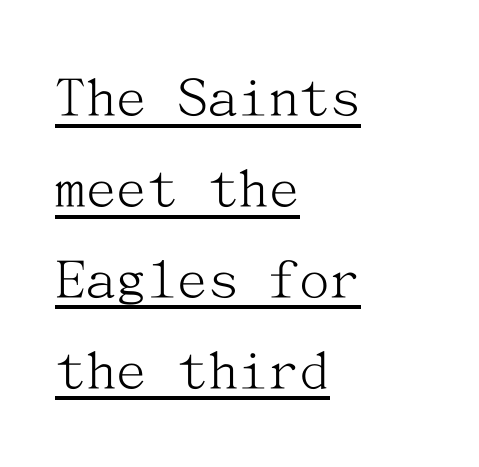
The image shows 61 px light serif type, upright; set left-aligned, normal line spacing (1.49x), normal letter spacing, underlined; medium stroke contrast and a medium x-height.
